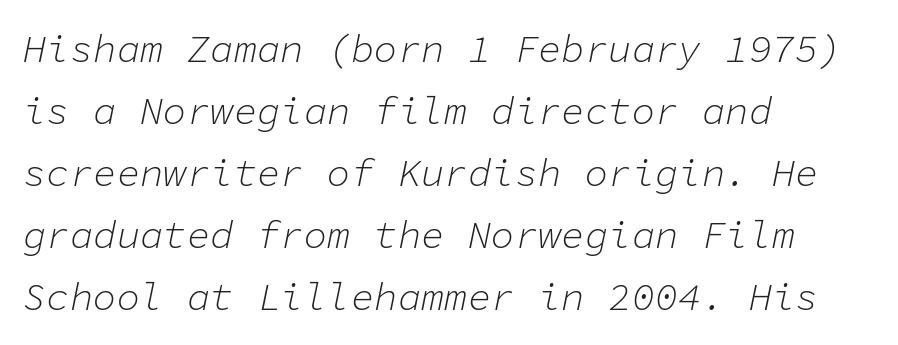
{"italic": "yes", "lean": "right", "slant_degrees": 11, "bold": "no", "weight": "light", "width": "normal", "stroke_contrast": "low", "x_height": "medium", "monospaced": "yes", "underline": "no", "align": "left", "line_spacing": "normal", "line_spacing_ratio": 1.59, "letter_spacing": "normal", "letter_spacing_em": 0.0, "glyph_px": 39}
